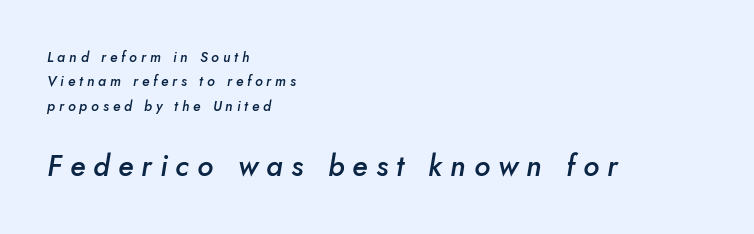
Q: Is the text bold? A: Semi-bold.
Q: Is the text italic (slanted)? A: Yes, it leans right by about 5 degrees.
Q: Is the text underlined? A: No.
Q: How is the paragraph aligned? A: Left-aligned.
Q: Is the spacing between letters normal or unusually wide? A: Unusually wide.
Q: Which block of text is set in a larger size, the first (top) or the second (bottom)? A: The second (bottom) one.
Q: Width (condensed, normal, or wide)? A: Normal.
Q: Stroke contrast? A: Low.
Q: x-height? A: Small.
Q: Monospaced? A: No.
